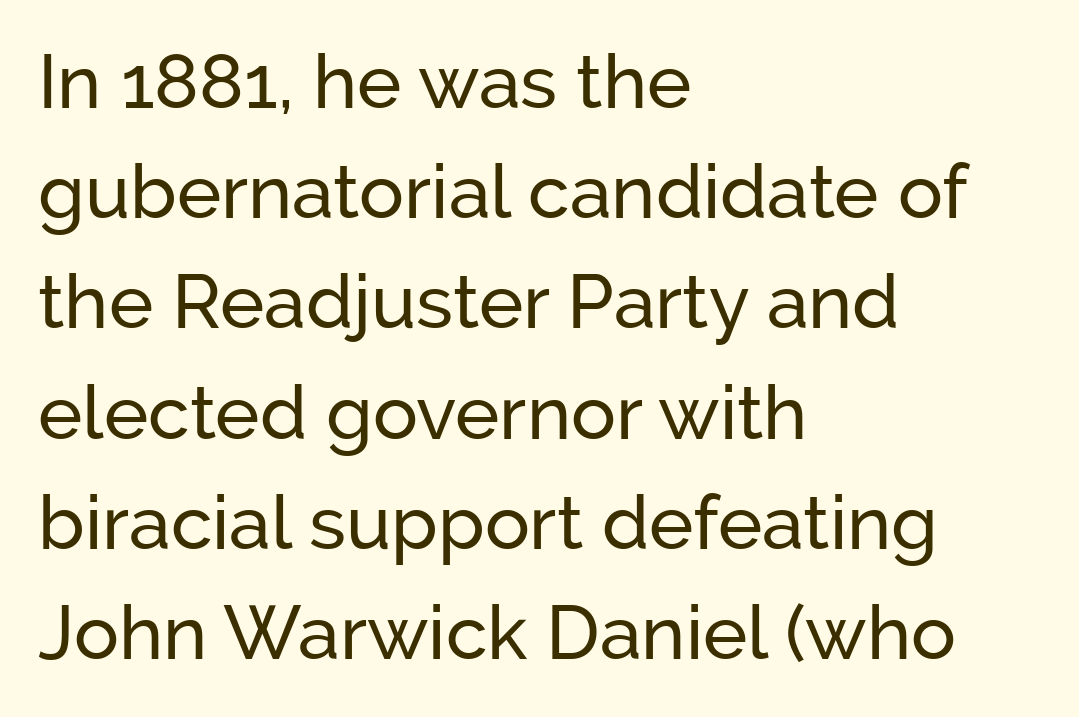
{"serif": "no", "italic": "no", "width": "normal", "stroke_contrast": "low", "x_height": "medium", "monospaced": "no", "underline": "no", "align": "left", "line_spacing": "normal", "line_spacing_ratio": 1.47, "letter_spacing": "normal", "letter_spacing_em": 0.0, "glyph_px": 75}
